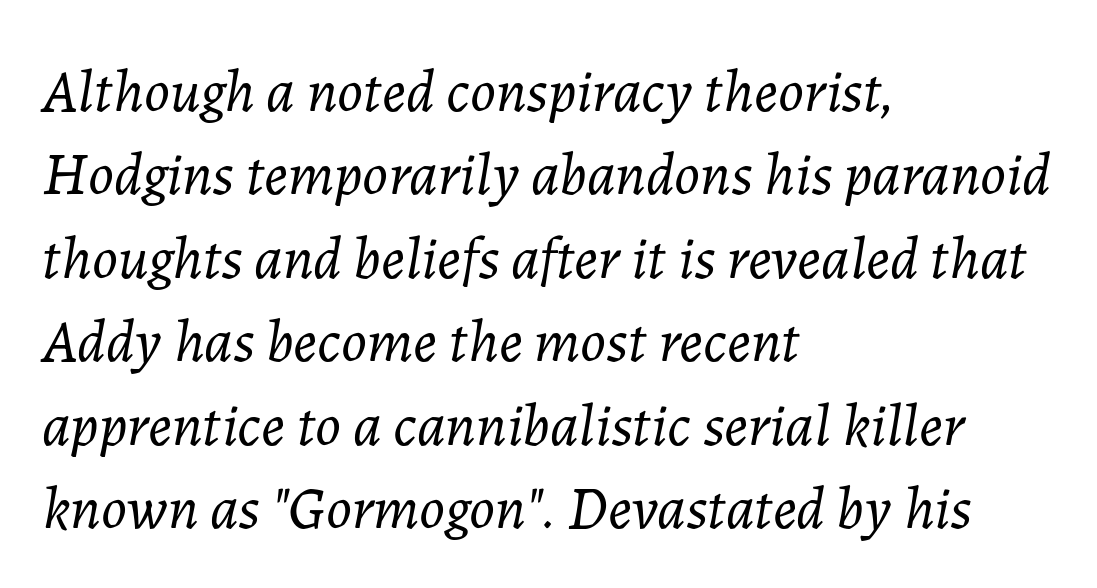
{"italic": "yes", "lean": "right", "slant_degrees": 7, "bold": "no", "weight": "light", "width": "normal", "stroke_contrast": "low", "x_height": "medium", "monospaced": "no", "underline": "no", "align": "left", "line_spacing": "normal", "line_spacing_ratio": 1.39, "letter_spacing": "normal", "letter_spacing_em": 0.0, "glyph_px": 60}
